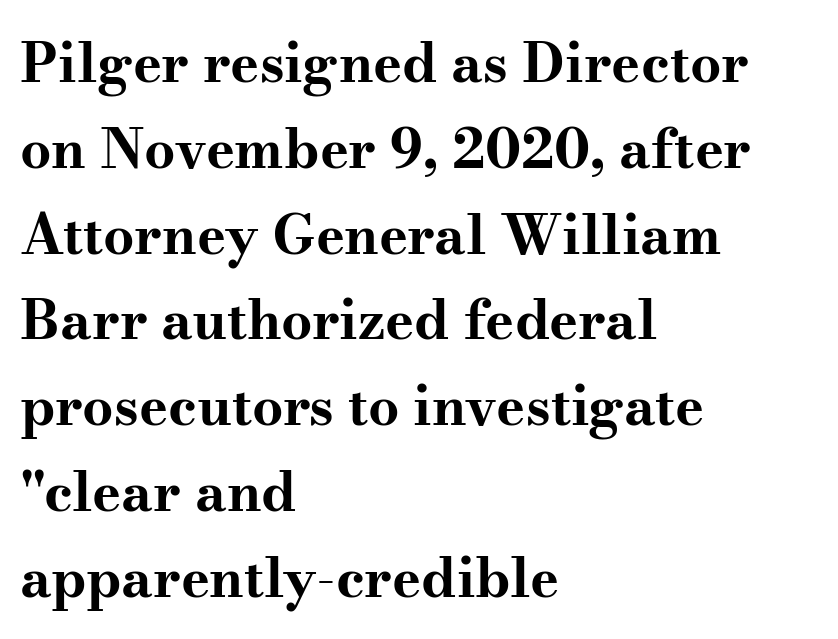
Inter-character spacing is left at the font's built-in metrics. Font category for this specimen: serif. Line starts are locked; line ends wander. Here the designer chose a conventional face with non-uniform glyph widths.
